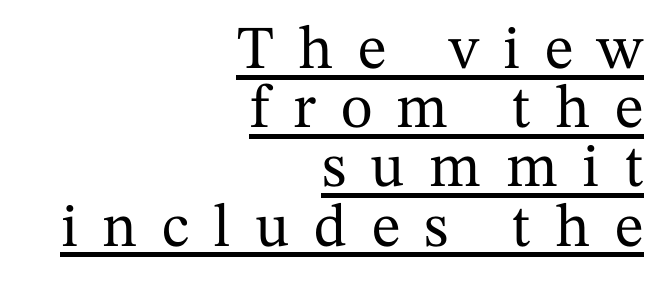
The text block is weighted toward the right margin, trailing off unevenly leftward. The face used here appears with an underline applied. Glyph-to-glyph distance is far greater than everyday printed text. The axis of the letterforms is exactly vertical. The characters display serif detailing at their extremities.
